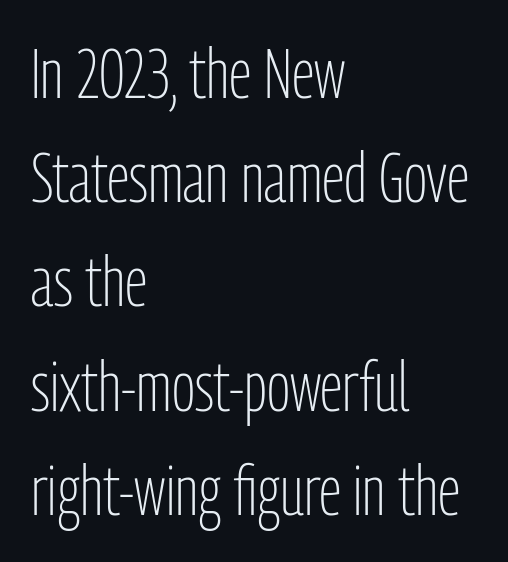
{"serif": "no", "italic": "no", "bold": "no", "weight": "light", "width": "condensed", "stroke_contrast": "low", "x_height": "medium", "monospaced": "no", "underline": "no", "align": "left", "line_spacing": "normal", "line_spacing_ratio": 1.51, "letter_spacing": "normal", "letter_spacing_em": 0.0, "glyph_px": 69}
